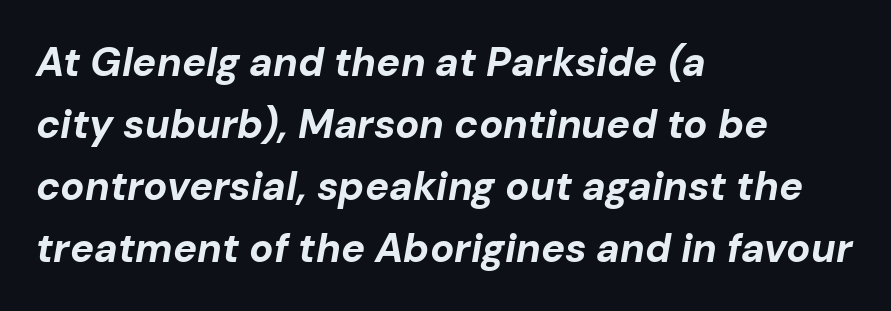
Q: Is the text bold? A: Yes.
Q: Is the text italic (slanted)? A: Yes, it leans right by about 10 degrees.
Q: Is the text underlined? A: No.
Q: How is the paragraph aligned? A: Left-aligned.
Q: Is the spacing between letters normal or unusually wide? A: Normal.
Q: Is the spacing between lines tight, normal or loose? A: Normal.
Q: Width (condensed, normal, or wide)? A: Normal.
Q: Stroke contrast? A: Low.
Q: x-height? A: Medium.
Q: Monospaced? A: No.
